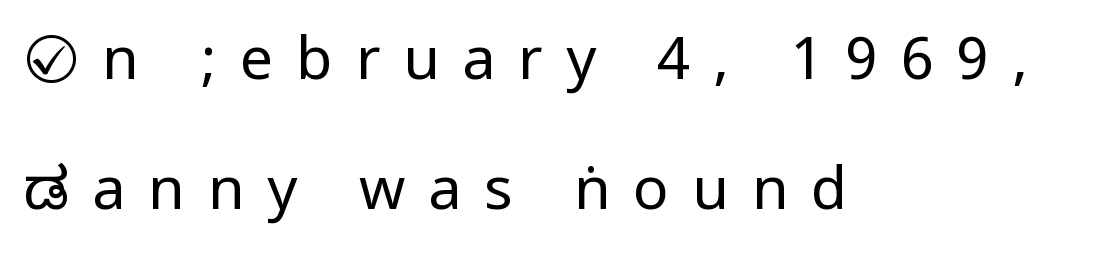
Q: Is the text bold? A: No.
Q: Is the text italic (slanted)? A: No, it is upright.
Q: Is the typeface a serif or a sans-serif typeface? A: Sans-serif.
Q: Is the text underlined? A: No.
Q: How is the paragraph aligned? A: Left-aligned.
Q: Is the spacing between letters normal or unusually wide? A: Unusually wide.
Q: Is the spacing between lines tight, normal or loose? A: Loose.
Q: Width (condensed, normal, or wide)? A: Condensed.
Q: Stroke contrast? A: Low.
